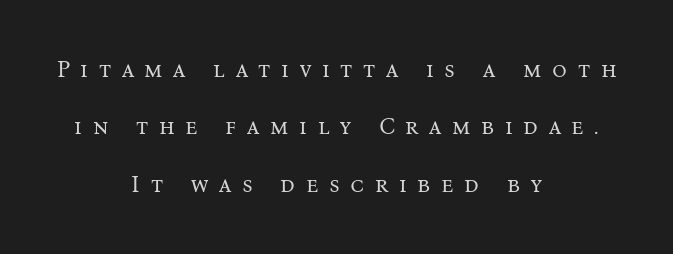
The image shows 23 px text type, upright; set centered, loose line spacing (2.49x), unusually wide letter spacing (+0.46 em), not underlined.
